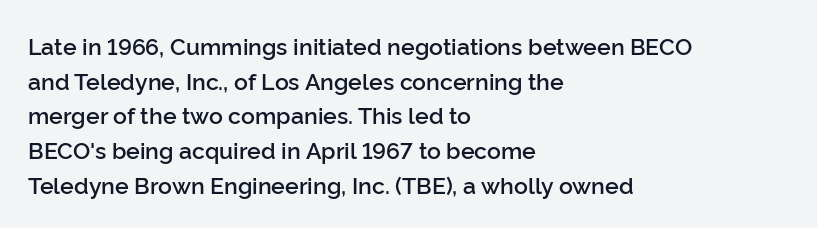
The image shows 23 px text type, upright; set left-aligned, normal line spacing (1.51x), normal letter spacing, not underlined.
